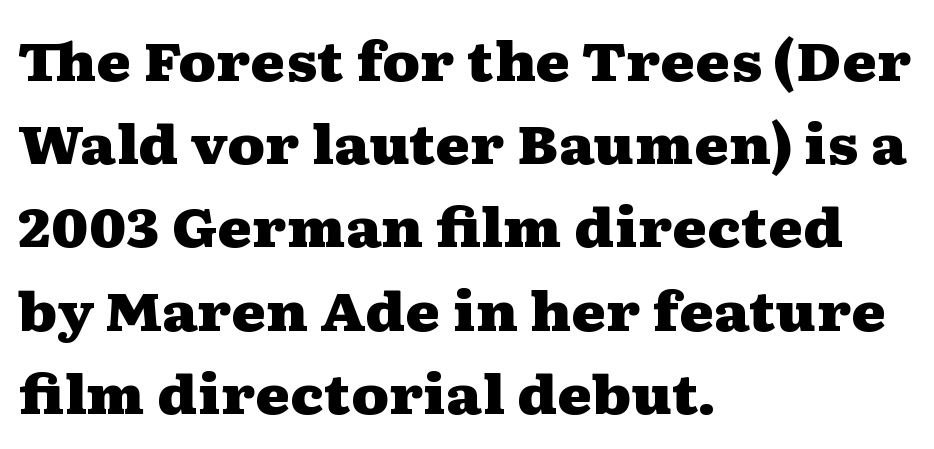
Q: Is the text bold? A: Yes.
Q: Is the text italic (slanted)? A: No, it is upright.
Q: Is the typeface a serif or a sans-serif typeface? A: Serif.
Q: Is the text underlined? A: No.
Q: How is the paragraph aligned? A: Left-aligned.
Q: Is the spacing between letters normal or unusually wide? A: Normal.
Q: Is the spacing between lines tight, normal or loose? A: Normal.
Q: Width (condensed, normal, or wide)? A: Wide.
Q: Stroke contrast? A: Medium.
Q: x-height? A: Medium.
Q: Monospaced? A: No.
